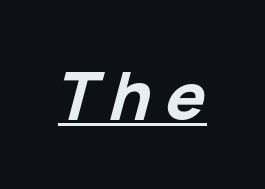
Q: Is the text bold? A: Yes.
Q: Is the text italic (slanted)? A: Yes, it leans right by about 15 degrees.
Q: Is the text underlined? A: Yes.
Q: Width (condensed, normal, or wide)? A: Normal.
Q: Stroke contrast? A: Low.
Q: x-height? A: Medium.
Q: Monospaced? A: No.
